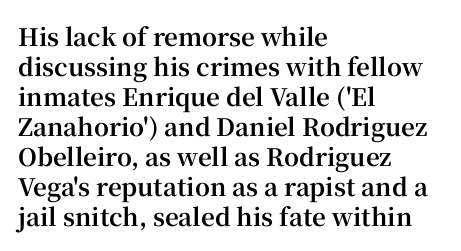
The image shows 24 px bold type, upright; set left-aligned, normal line spacing (1.25x), normal letter spacing, not underlined.
